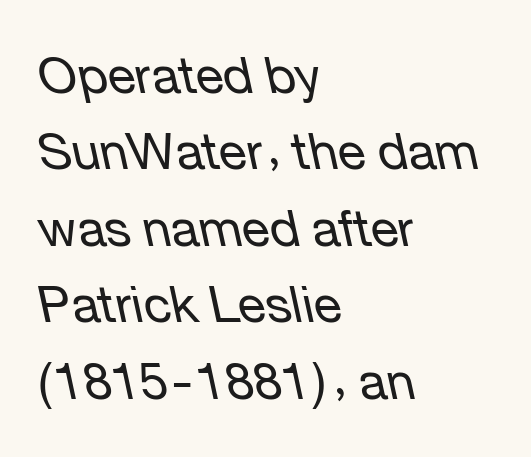
Q: Is the text bold? A: No.
Q: Is the text italic (slanted)? A: Yes, it leans left by about 12 degrees.
Q: Is the text underlined? A: No.
Q: How is the paragraph aligned? A: Left-aligned.
Q: Is the spacing between letters normal or unusually wide? A: Normal.
Q: Is the spacing between lines tight, normal or loose? A: Normal.
Q: Width (condensed, normal, or wide)? A: Normal.
Q: Stroke contrast? A: Low.
Q: x-height? A: Medium.
Q: Monospaced? A: No.
